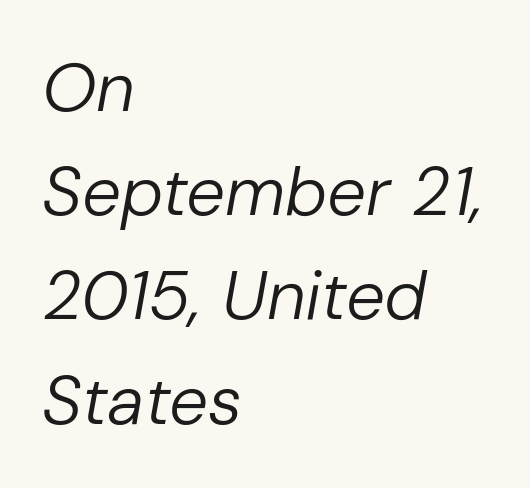
Q: Is the text bold? A: No.
Q: Is the text italic (slanted)? A: Yes, it leans right by about 10 degrees.
Q: Is the text underlined? A: No.
Q: How is the paragraph aligned? A: Left-aligned.
Q: Is the spacing between letters normal or unusually wide? A: Normal.
Q: Is the spacing between lines tight, normal or loose? A: Normal.
Q: Width (condensed, normal, or wide)? A: Normal.
Q: Stroke contrast? A: Low.
Q: x-height? A: Medium.
Q: Monospaced? A: No.
